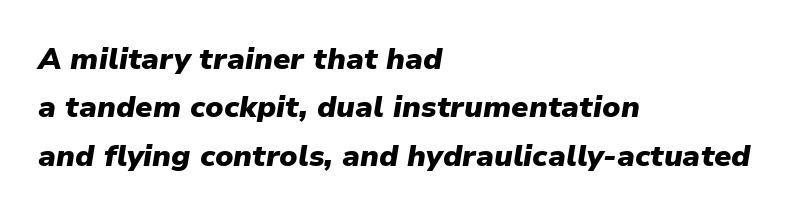
The image shows 30 px heavy type, italic (leaning right); set left-aligned, normal line spacing (1.61x), normal letter spacing, not underlined; low stroke contrast and a medium x-height.
